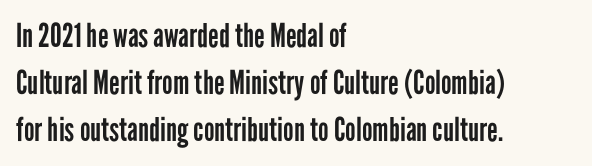
The tracking reads as untouched default to a designer's eye. The type family on display is of the sans-serif kind. This is the regular roman posture of the typeface. The passage shown is not underscored anywhere.
